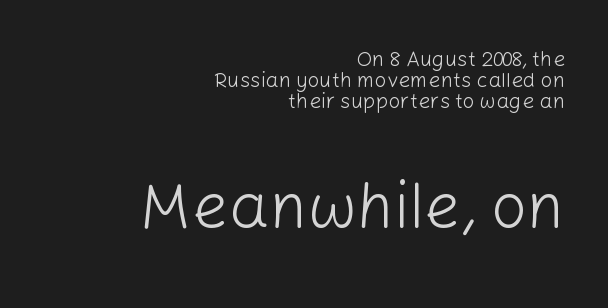
The lettering stays uniformly vertical, giving the passage a roman look. A light-to-regular cut is what we see here. Top chunk: small. Bottom chunk: large. Regarding leading, the lines here are crowded together. Stroke terminals: plain, sans-serif.
